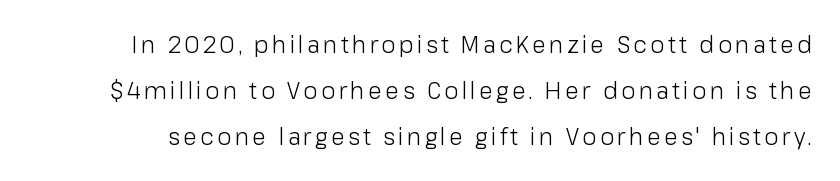
The vertical gap from one line to the next is large. Do the letters lean? They stand straight. Honestly, there is no underline to notice here at all. Stems and bowls with no extra thickness — not bold.
